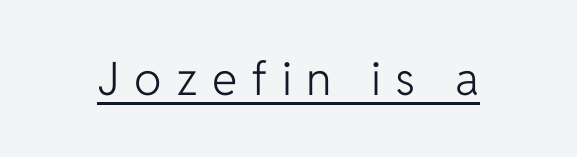
Q: Is the text bold? A: No.
Q: Is the text italic (slanted)? A: No, it is upright.
Q: Is the typeface a serif or a sans-serif typeface? A: Sans-serif.
Q: Is the text underlined? A: Yes.
Q: Is the spacing between letters normal or unusually wide? A: Unusually wide.
Q: Width (condensed, normal, or wide)? A: Normal.
Q: Stroke contrast? A: Low.
Q: x-height? A: Medium.
Q: Monospaced? A: No.
